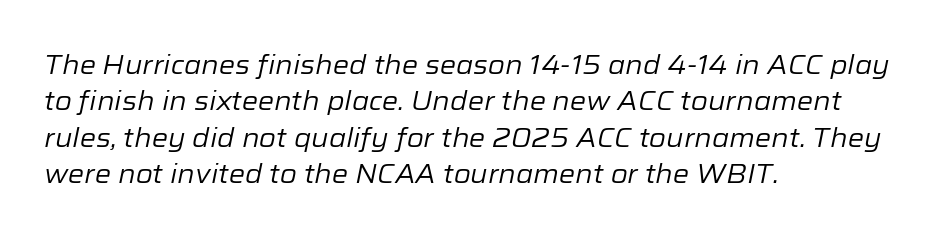
Q: Is the text bold? A: No.
Q: Is the text italic (slanted)? A: Yes, it leans right by about 12 degrees.
Q: Is the text underlined? A: No.
Q: How is the paragraph aligned? A: Left-aligned.
Q: Is the spacing between letters normal or unusually wide? A: Normal.
Q: Is the spacing between lines tight, normal or loose? A: Normal.
